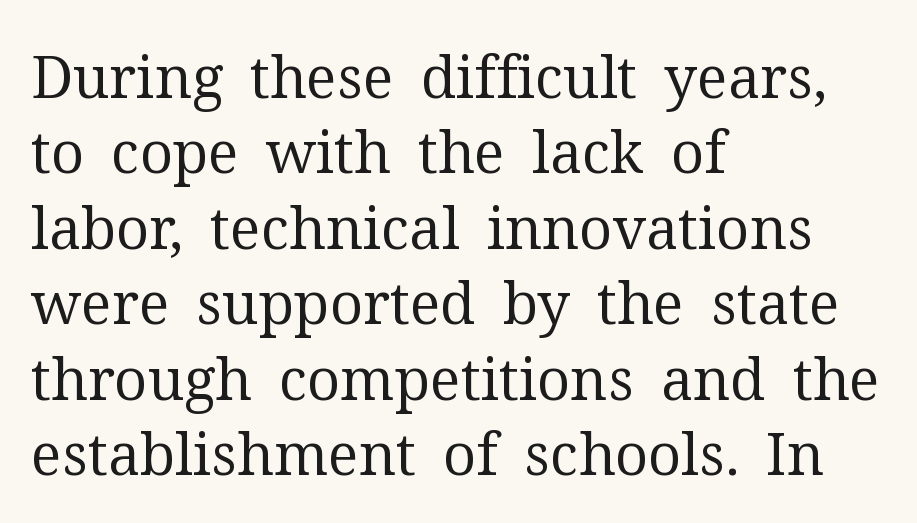
The passage is arranged the way most books set body copy — flush left. This is not heavy type; no bold has been used. Short note: letters normally spaced. No italicization has been applied; the sample stays upright.
